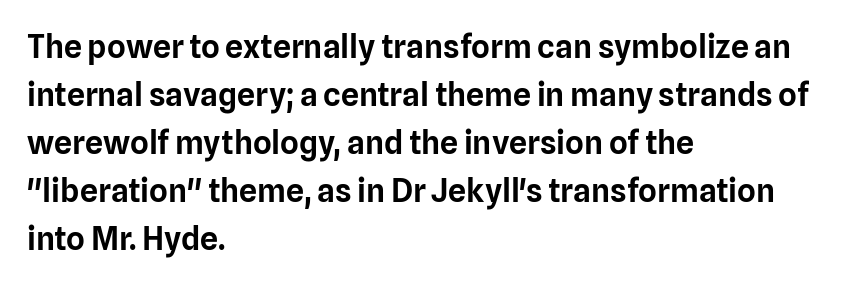
Notice how the stems are strictly vertical — no italics here. If you drew a ruler down the left edge, every line would touch it. You can tell from the bare stems that sans-serif type was used. Does extra space separate the letters? No, they use regular spacing. The leading is moderate, giving the passage an even texture. The zone under the glyphs is completely vacant.
